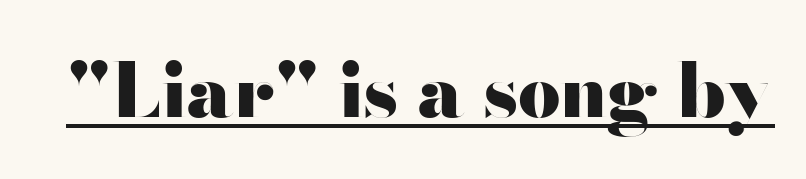
The image shows 75 px heavy, wide type, upright; set normal letter spacing, underlined; high stroke contrast and a small x-height.
